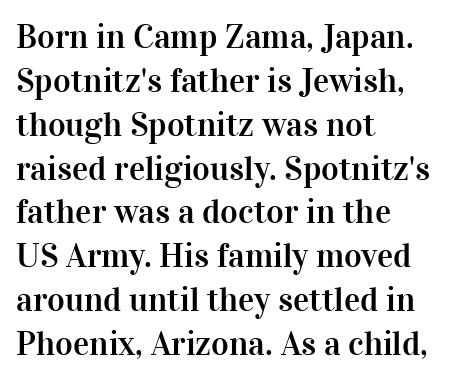
The image shows 34 px serif type, upright; set left-aligned, normal line spacing (1.29x), normal letter spacing, not underlined; high stroke contrast and a medium x-height.
